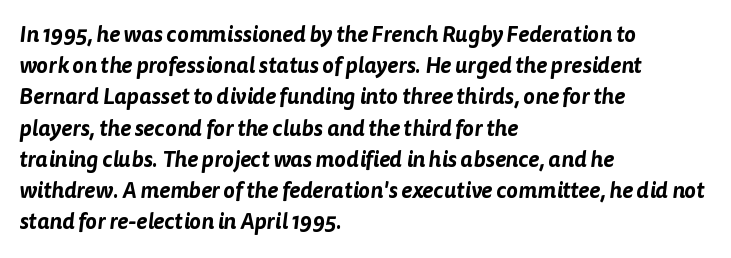
{"underline": "no", "align": "left", "line_spacing": "normal", "line_spacing_ratio": 1.42, "letter_spacing": "normal", "letter_spacing_em": 0.0, "glyph_px": 22}
